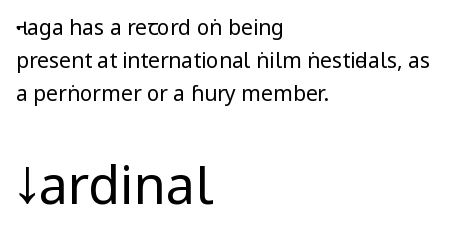
{"serif": "no", "italic": "no", "bold": "no", "weight": "regular", "width": "condensed", "stroke_contrast": "low", "underline": "no", "align": "left", "line_spacing": "normal", "line_spacing_ratio": 1.58, "letter_spacing": "normal", "letter_spacing_em": 0.0, "larger_block": "second", "size_ratio": 2.48, "glyph_px": 52}
